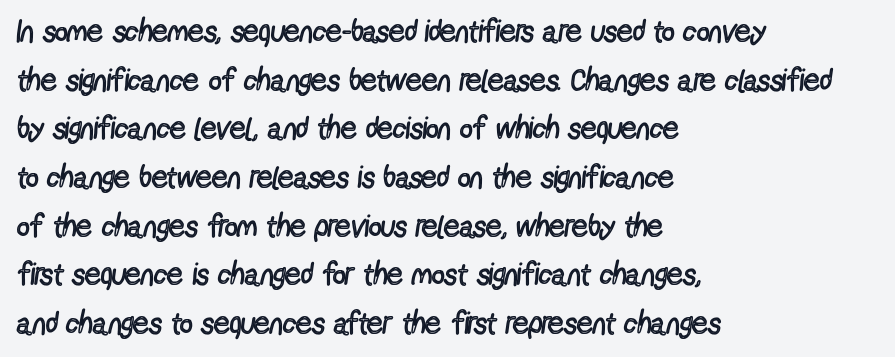
The image shows 31 px regular-weight, condensed sans-serif type; set left-aligned, normal line spacing (1.57x), normal letter spacing, not underlined; a medium x-height.
